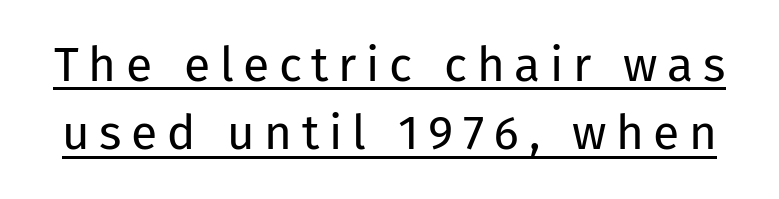
Q: Is the text bold? A: No.
Q: Is the text italic (slanted)? A: No, it is upright.
Q: Is the typeface a serif or a sans-serif typeface? A: Sans-serif.
Q: Is the text underlined? A: Yes.
Q: Is the spacing between letters normal or unusually wide? A: Unusually wide.
Q: Is the spacing between lines tight, normal or loose? A: Normal.
Q: Width (condensed, normal, or wide)? A: Normal.
Q: Stroke contrast? A: Low.
Q: x-height? A: Medium.
Q: Monospaced? A: No.
